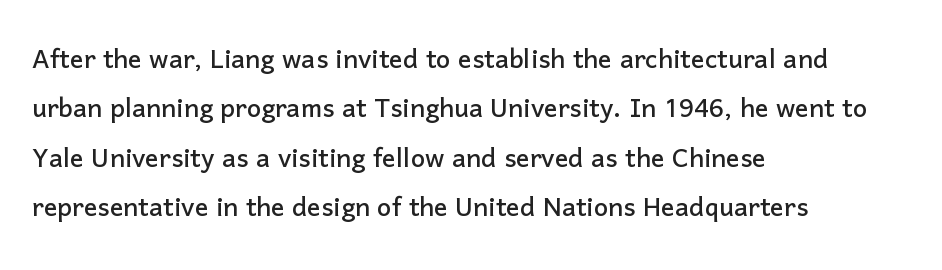
Summary of vertical rhythm: regular, with standard interline spacing. You can tell from the bare stems that sans-serif type was used. Horizontal alignment here is leftward, the default for most running prose. Is this a fixed-width face? No — the glyphs have proportional, varying widths. The typography opts for an upright posture over an oblique one.
